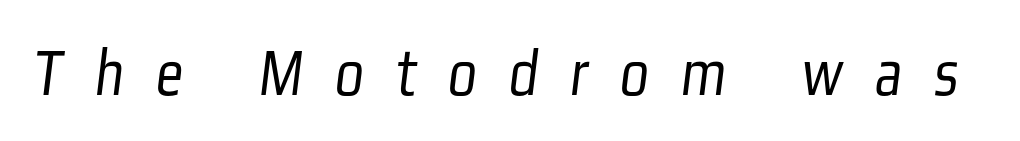
Q: Is the text bold? A: No.
Q: Is the typeface a serif or a sans-serif typeface? A: Sans-serif.
Q: Is the text underlined? A: No.
Q: Is the spacing between letters normal or unusually wide? A: Unusually wide.
Q: Width (condensed, normal, or wide)? A: Condensed.
Q: Stroke contrast? A: Low.
Q: x-height? A: Medium.
Q: Monospaced? A: No.
